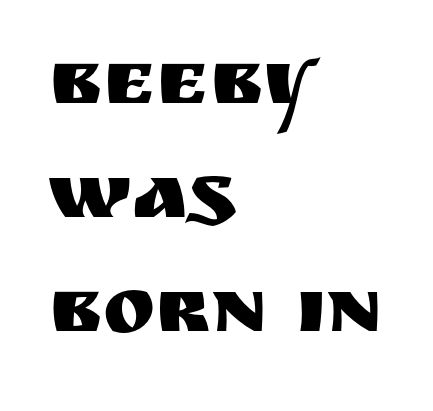
Q: Is the text italic (slanted)? A: No, it is upright.
Q: Is the typeface a serif or a sans-serif typeface? A: Sans-serif.
Q: Is the text underlined? A: No.
Q: How is the paragraph aligned? A: Left-aligned.
Q: Is the spacing between letters normal or unusually wide? A: Normal.
Q: Is the spacing between lines tight, normal or loose? A: Normal.
Q: Width (condensed, normal, or wide)? A: Normal.
Q: Stroke contrast? A: Medium.
Q: x-height? A: Large.
Q: Monospaced? A: No.
